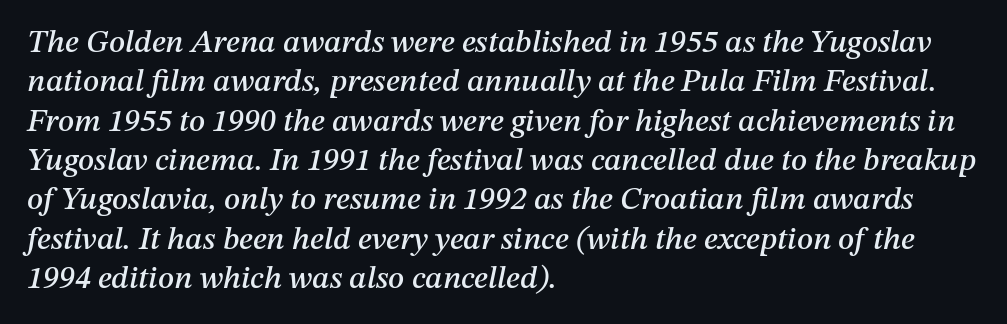
The image shows 32 px text type, italic (leaning right); set left-aligned, line spacing 1.23x, normal letter spacing, not underlined; medium stroke contrast and a medium x-height.
